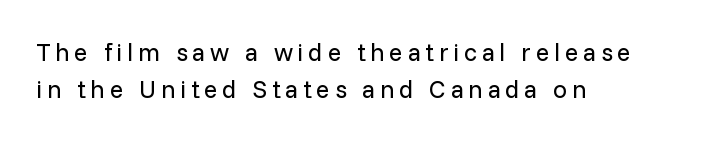
These lines were composed using upright roman letters. The weight tops out at a normal text grade. The lines sit at an ordinary, default distance from one another. Words float on clear page, feet unadorned. Typeset ragged right — the left edge is the straight one.
